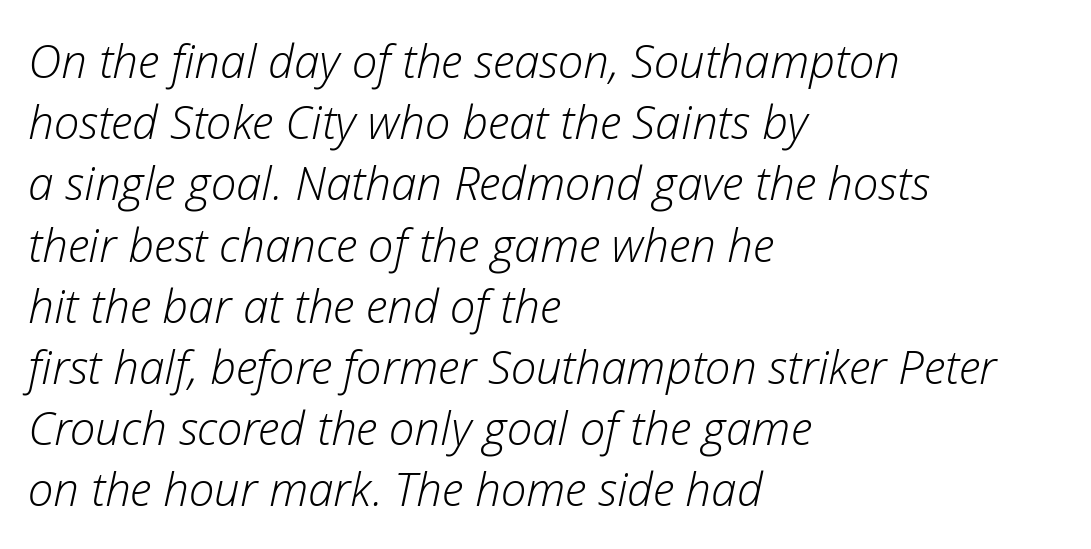
The image shows 46 px light type, italic (leaning right); set left-aligned, normal line spacing (1.33x), normal letter spacing, not underlined; low stroke contrast and a medium x-height.
